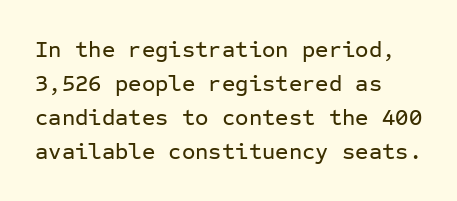
{"italic": "no", "underline": "no", "align": "left", "line_spacing": "normal", "line_spacing_ratio": 1.48, "letter_spacing": "normal", "letter_spacing_em": 0.0, "glyph_px": 23}
